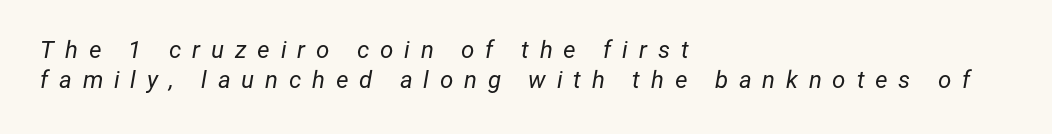
Someone cranked the tracking dial way up on this one. It's the slanting kind of type. Stems and bowls with no extra thickness — not bold. Clear beneath every line of the passage.
